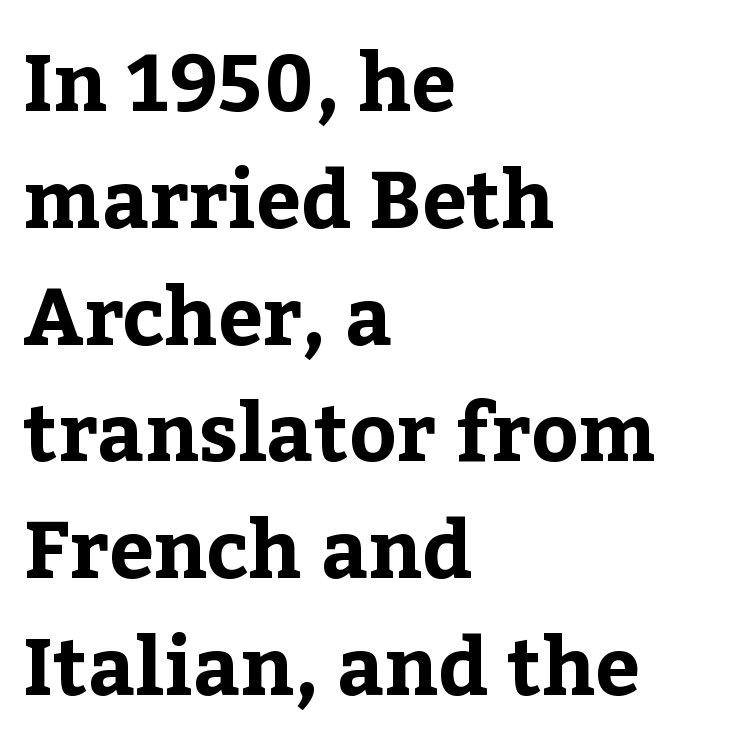
{"serif": "yes", "italic": "no", "bold": "yes", "weight": "bold", "width": "normal", "stroke_contrast": "low", "x_height": "medium", "monospaced": "no", "underline": "no", "align": "left", "line_spacing": "normal", "line_spacing_ratio": 1.46, "letter_spacing": "normal", "letter_spacing_em": 0.0, "glyph_px": 80}
